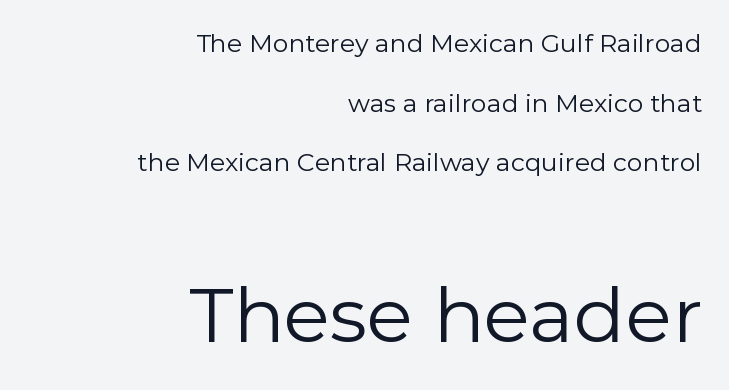
The image shows 76 px regular-weight sans-serif type, upright; set right-aligned, loose line spacing (2.39x), normal letter spacing, not underlined; the second (bottom) block is 3.04x larger; low stroke contrast and a medium x-height.
